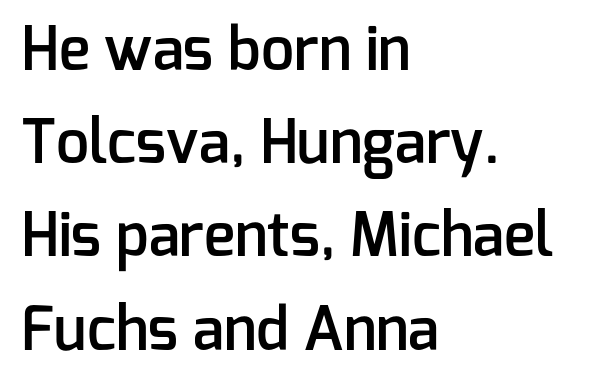
{"serif": "no", "italic": "no", "bold": "semi", "weight": "semibold", "width": "normal", "stroke_contrast": "low", "x_height": "medium", "monospaced": "no", "underline": "no", "align": "left", "line_spacing": "normal", "line_spacing_ratio": 1.58, "letter_spacing": "normal", "letter_spacing_em": 0.0, "glyph_px": 59}
